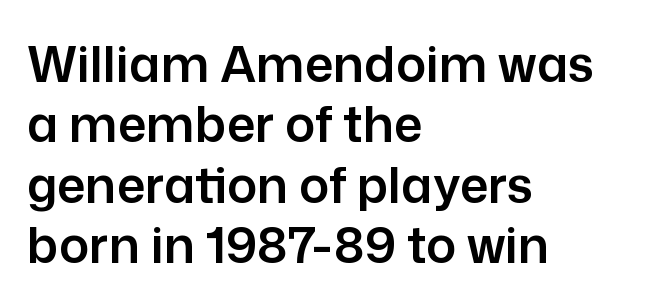
Q: Is the text italic (slanted)? A: No, it is upright.
Q: Is the typeface a serif or a sans-serif typeface? A: Sans-serif.
Q: Is the text underlined? A: No.
Q: How is the paragraph aligned? A: Left-aligned.
Q: Is the spacing between letters normal or unusually wide? A: Normal.
Q: Width (condensed, normal, or wide)? A: Normal.
Q: Stroke contrast? A: Low.
Q: x-height? A: Medium.
Q: Monospaced? A: No.
